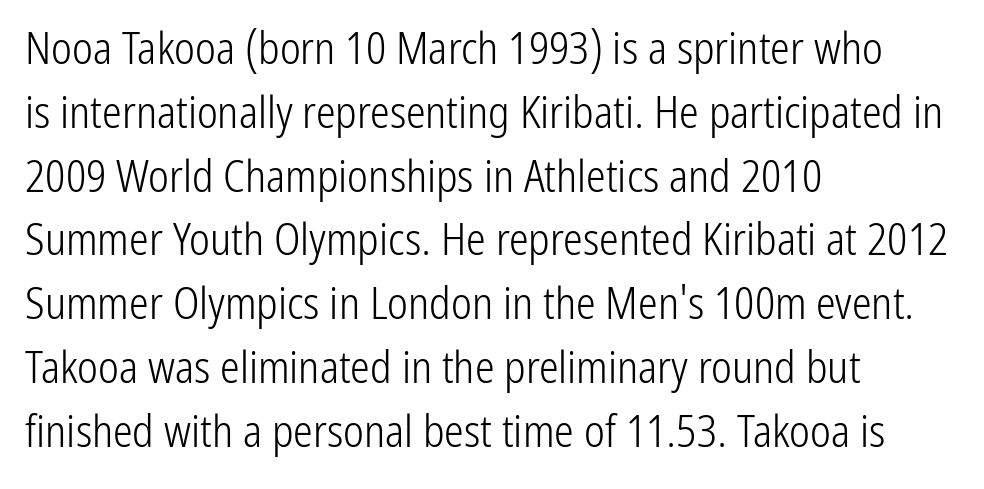
{"serif": "no", "italic": "no", "bold": "no", "weight": "light", "width": "condensed", "stroke_contrast": "low", "x_height": "medium", "monospaced": "no", "underline": "no", "align": "left", "line_spacing": "normal", "line_spacing_ratio": 1.45, "letter_spacing": "normal", "letter_spacing_em": 0.0, "glyph_px": 44}
